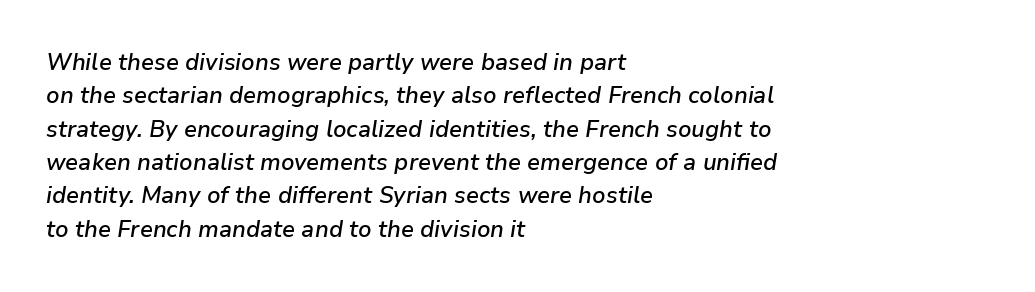
The image shows 23 px text type, italic (leaning right); set left-aligned, normal line spacing (1.45x), normal letter spacing, not underlined.
